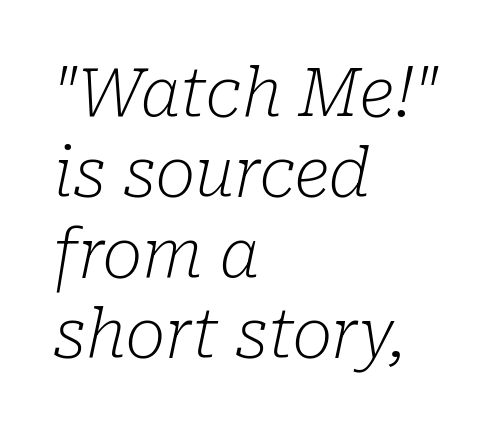
{"serif": "yes", "italic": "yes", "lean": "right", "slant_degrees": 10, "bold": "no", "weight": "light", "width": "normal", "stroke_contrast": "low", "x_height": "medium", "monospaced": "no", "underline": "no", "align": "left", "line_spacing_ratio": 1.2, "letter_spacing": "normal", "letter_spacing_em": 0.0, "glyph_px": 67}
